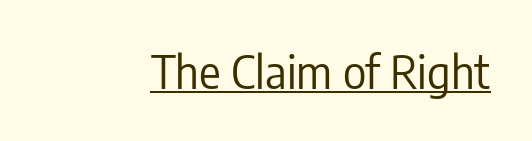
{"serif": "no", "italic": "no", "bold": "no", "weight": "regular", "width": "condensed", "stroke_contrast": "low", "x_height": "medium", "monospaced": "no", "underline": "yes", "letter_spacing": "normal", "letter_spacing_em": 0.0, "glyph_px": 45}
